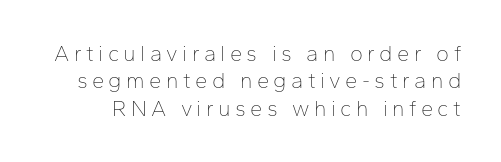
The image shows 22 px text type, upright; set normal line spacing (1.25x), unusually wide letter spacing (+0.2 em), not underlined.
